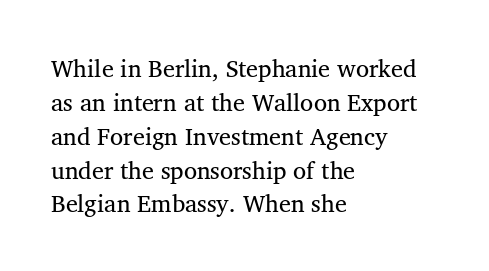
Q: Is the text bold? A: No.
Q: Is the text underlined? A: No.
Q: How is the paragraph aligned? A: Left-aligned.
Q: Is the spacing between letters normal or unusually wide? A: Normal.
Q: Is the spacing between lines tight, normal or loose? A: Normal.
